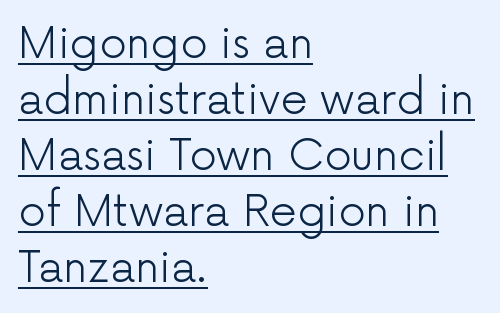
The image shows 43 px light sans-serif type, upright; set left-aligned, normal line spacing (1.3x), normal letter spacing, underlined; low stroke contrast and a medium x-height.
